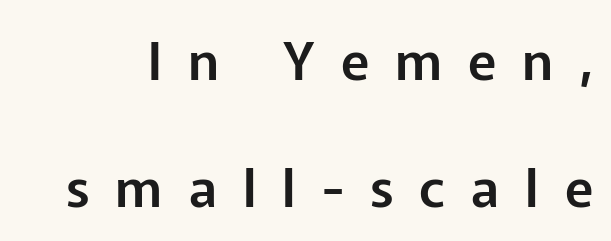
Q: Is the text italic (slanted)? A: No, it is upright.
Q: Is the typeface a serif or a sans-serif typeface? A: Sans-serif.
Q: Is the text underlined? A: No.
Q: Is the spacing between letters normal or unusually wide? A: Unusually wide.
Q: Is the spacing between lines tight, normal or loose? A: Loose.
Q: Width (condensed, normal, or wide)? A: Normal.
Q: Stroke contrast? A: Low.
Q: x-height? A: Medium.
Q: Monospaced? A: No.
